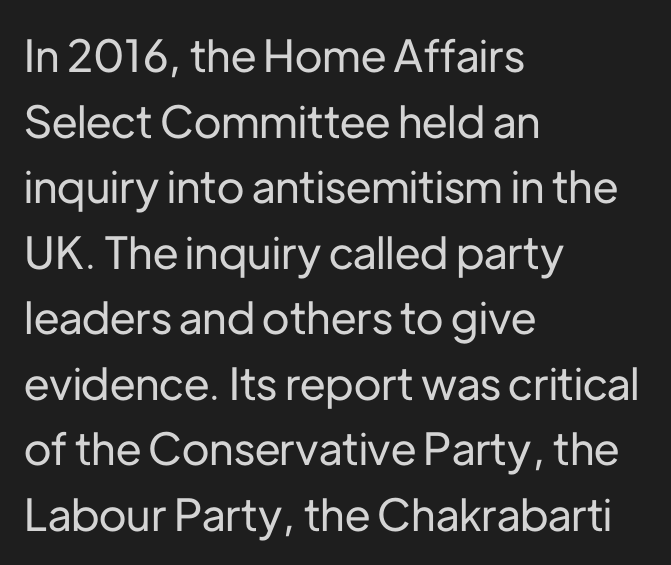
Unmarked baselines from the first word to the last. A typesetter would call this zero additional tracking. Ascenders rise straight up at ninety degrees. Character widths vary here, with narrow letters taking less room than wide ones. A typesetter would call this leading conventional body-copy spacing.
